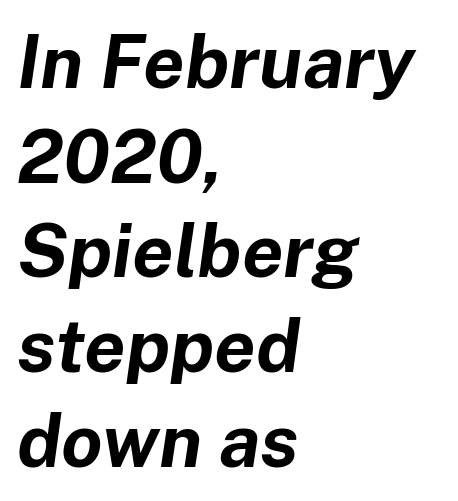
A classic flush-left, rag-right setting is used for this passage. The rendering uses natural spacing where letterforms have individual widths. You can tell it's italic because the verticals aren't actually vertical. Set as a true bold cut, around the 700 mark. Lines of text with bare space underneath. Compared with typical paragraphs, the rows here are spaced about the same.
